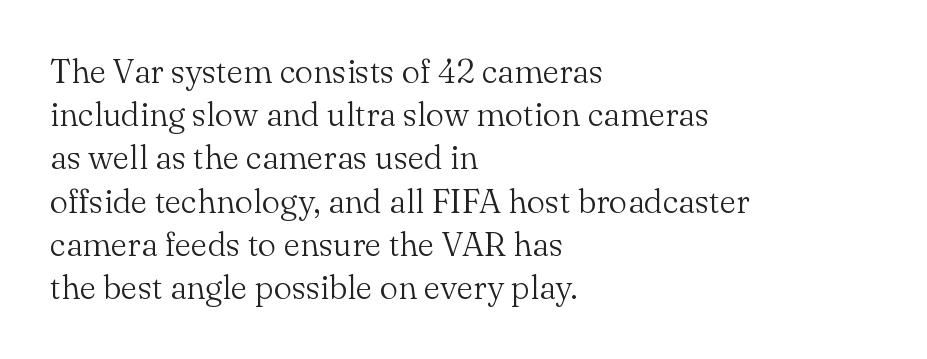
{"serif": "yes", "italic": "no", "bold": "no", "weight": "light", "width": "normal", "stroke_contrast": "medium", "x_height": "small", "monospaced": "no", "underline": "no", "align": "left", "line_spacing": "normal", "line_spacing_ratio": 1.31, "letter_spacing": "normal", "letter_spacing_em": 0.0, "glyph_px": 33}
